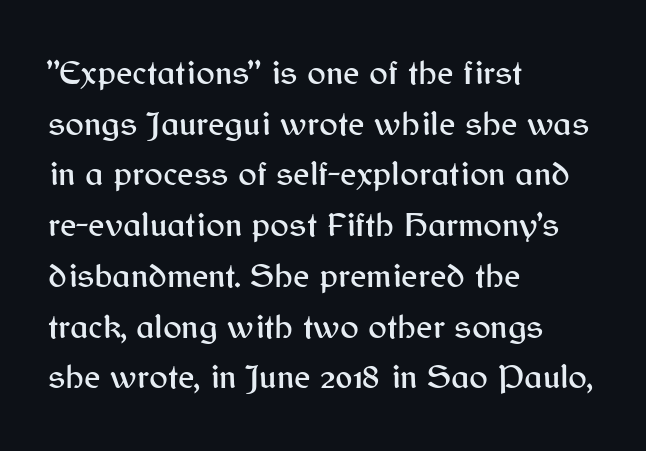
The letters carry no serifs — their stems end cleanly without finishing strokes. The glyphs are unaccompanied by any horizontal stroke below them. Notice how descenders clear the ascenders below comfortably — that's standard leading. This sample has the flowing, uneven cadence of proportional lettering. Horizontal alignment here is leftward, the default for most running prose.
